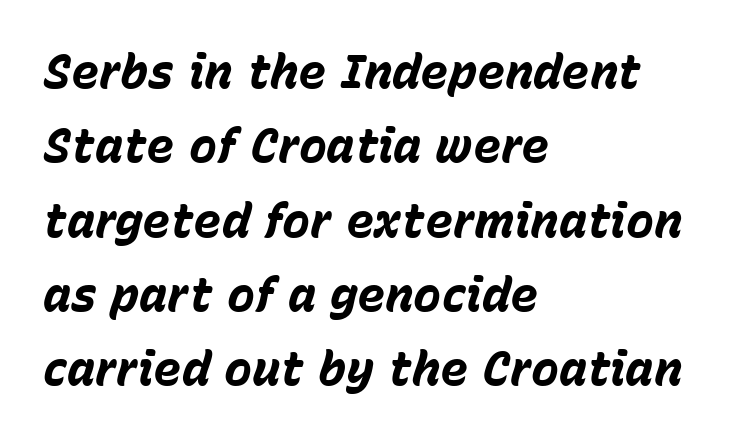
The image shows 47 px bold type, italic (leaning right); set left-aligned, normal line spacing (1.58x), normal letter spacing, not underlined; low stroke contrast and a medium x-height.
